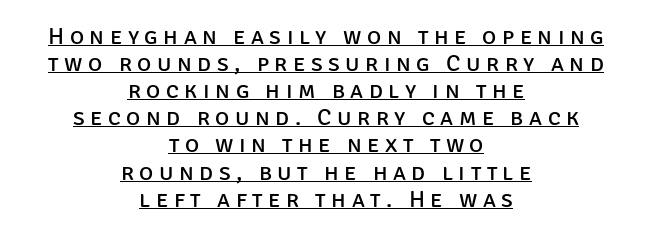
{"italic": "no", "bold": "no", "underline": "yes", "align": "center", "line_spacing": "tight", "line_spacing_ratio": 1.13, "letter_spacing": "wide", "letter_spacing_em": 0.23, "glyph_px": 24}
